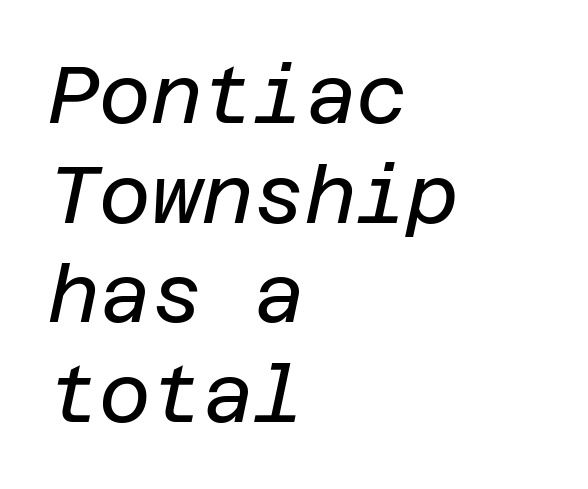
Q: Is the text bold? A: No.
Q: Is the text italic (slanted)? A: Yes, it leans right by about 12 degrees.
Q: Is the text underlined? A: No.
Q: How is the paragraph aligned? A: Left-aligned.
Q: Is the spacing between letters normal or unusually wide? A: Normal.
Q: Is the spacing between lines tight, normal or loose? A: Normal.
Q: Width (condensed, normal, or wide)? A: Normal.
Q: Stroke contrast? A: Low.
Q: x-height? A: Large.
